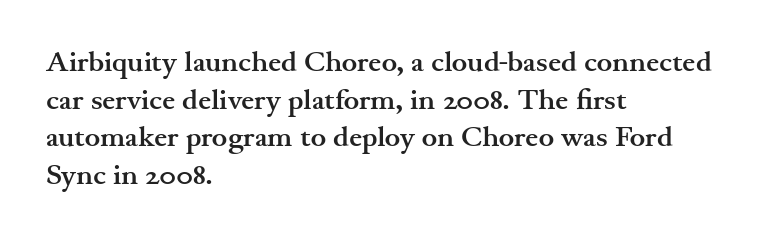
Q: Is the text bold? A: Yes.
Q: Is the text italic (slanted)? A: No, it is upright.
Q: Is the typeface a serif or a sans-serif typeface? A: Serif.
Q: Is the text underlined? A: No.
Q: How is the paragraph aligned? A: Left-aligned.
Q: Is the spacing between letters normal or unusually wide? A: Normal.
Q: Is the spacing between lines tight, normal or loose? A: Normal.
Q: Width (condensed, normal, or wide)? A: Wide.
Q: Stroke contrast? A: Medium.
Q: x-height? A: Small.
Q: Monospaced? A: No.
